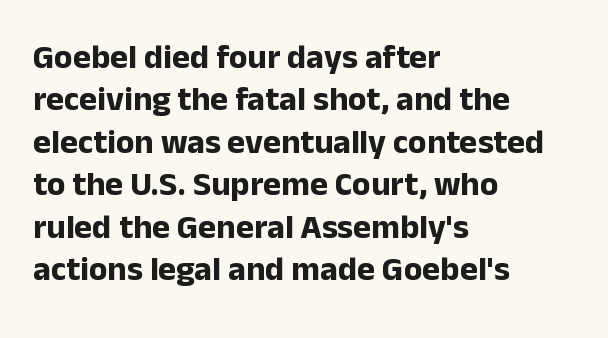
{"serif": "no", "italic": "no", "bold": "yes", "weight": "bold", "width": "normal", "stroke_contrast": "low", "x_height": "medium", "monospaced": "no", "underline": "no", "align": "left", "line_spacing": "normal", "line_spacing_ratio": 1.25, "letter_spacing": "normal", "letter_spacing_em": 0.0, "glyph_px": 34}
